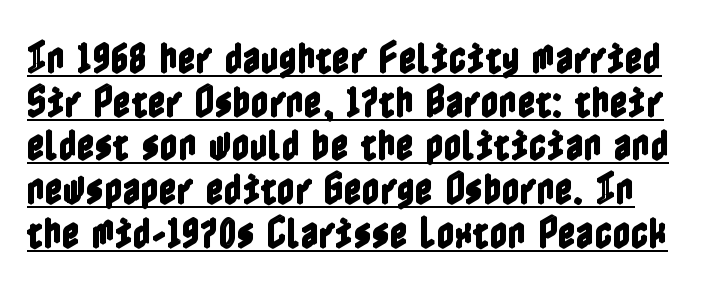
Each line of the rendering has a horizontal stroke beneath the glyphs. Notice how descenders clear the ascenders below comfortably — that's standard leading. Look at the tracking — it's just the regular setting, nothing added. Characters remain perfectly vertical along every line.
